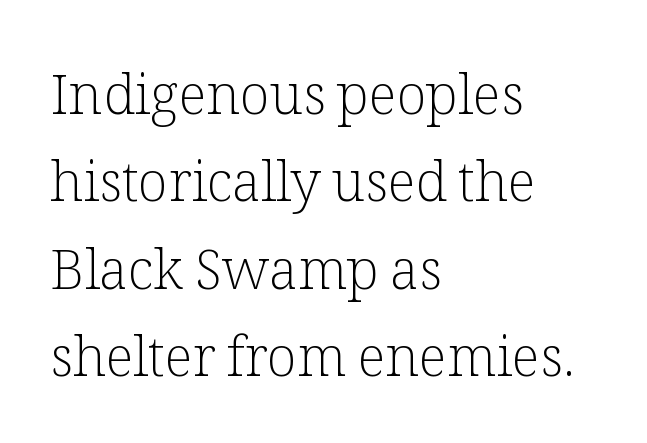
Q: Is the text bold? A: No.
Q: Is the text italic (slanted)? A: No, it is upright.
Q: Is the typeface a serif or a sans-serif typeface? A: Serif.
Q: Is the text underlined? A: No.
Q: How is the paragraph aligned? A: Left-aligned.
Q: Is the spacing between letters normal or unusually wide? A: Normal.
Q: Is the spacing between lines tight, normal or loose? A: Normal.
Q: Width (condensed, normal, or wide)? A: Normal.
Q: Stroke contrast? A: Low.
Q: x-height? A: Medium.
Q: Monospaced? A: No.
